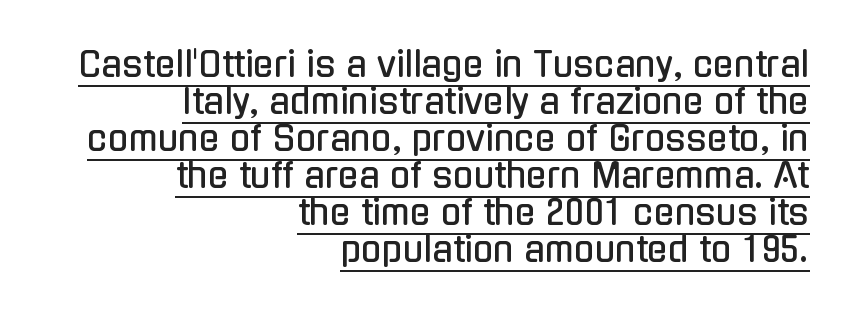
{"serif": "no", "italic": "no", "width": "condensed", "stroke_contrast": "low", "x_height": "medium", "monospaced": "no", "underline": "yes", "align": "right", "line_spacing": "tight", "line_spacing_ratio": 1.09, "letter_spacing": "normal", "letter_spacing_em": 0.0, "glyph_px": 34}
